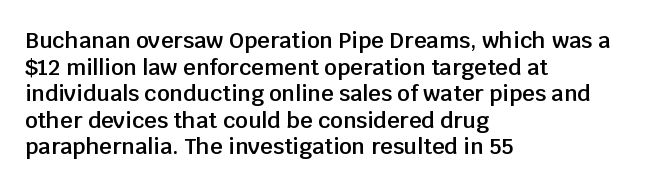
Q: Is the text bold? A: Semi-bold.
Q: Is the text italic (slanted)? A: No, it is upright.
Q: Is the text underlined? A: No.
Q: How is the paragraph aligned? A: Left-aligned.
Q: Is the spacing between letters normal or unusually wide? A: Normal.
